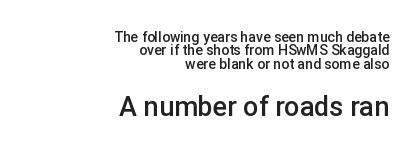
{"italic": "no", "bold": "semi", "underline": "no", "align": "right", "line_spacing": "tight", "line_spacing_ratio": 0.95, "letter_spacing": "normal", "letter_spacing_em": 0.0, "larger_block": "second", "size_ratio": 1.93, "glyph_px": 27}
